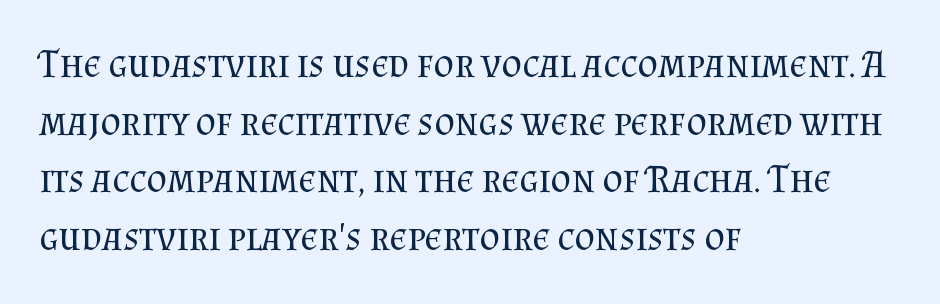
{"serif": "yes", "italic": "no", "bold": "no", "weight": "regular", "width": "normal", "stroke_contrast": "medium", "x_height": "small", "monospaced": "no", "underline": "no", "align": "left", "line_spacing": "normal", "line_spacing_ratio": 1.48, "letter_spacing": "normal", "letter_spacing_em": 0.0, "glyph_px": 39}
